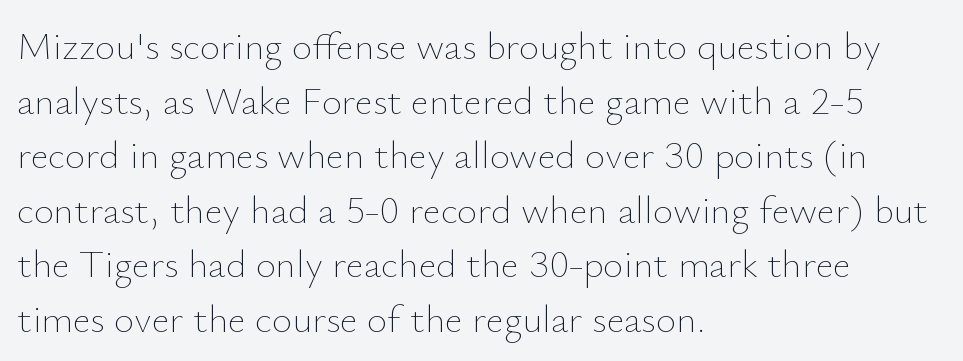
{"italic": "no", "bold": "no", "weight": "thin", "width": "normal", "stroke_contrast": "low", "x_height": "small", "monospaced": "no", "underline": "no", "align": "left", "line_spacing": "normal", "line_spacing_ratio": 1.4, "letter_spacing": "normal", "letter_spacing_em": 0.0, "glyph_px": 39}
